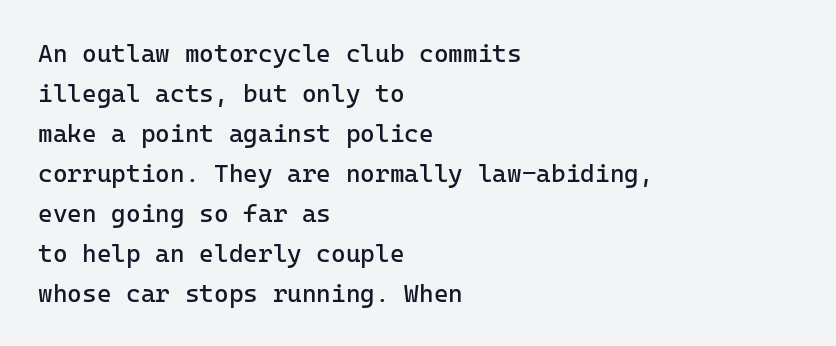
Q: Is the text bold? A: No.
Q: Is the text italic (slanted)? A: No, it is upright.
Q: Is the text underlined? A: No.
Q: How is the paragraph aligned? A: Left-aligned.
Q: Is the spacing between letters normal or unusually wide? A: Normal.
Q: Is the spacing between lines tight, normal or loose? A: Normal.
